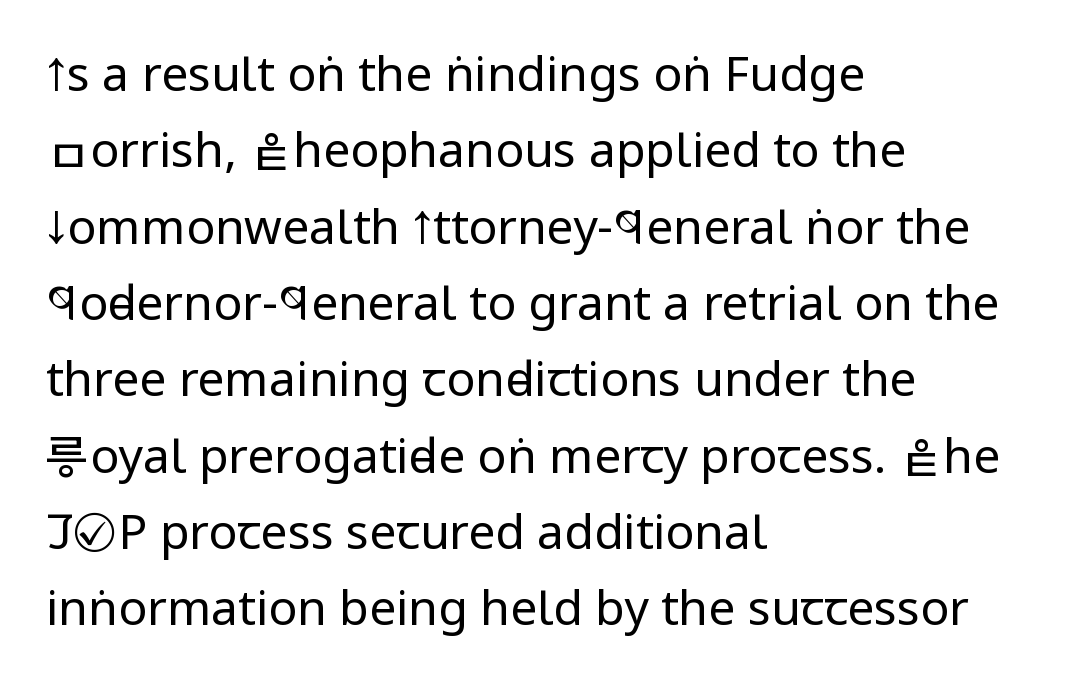
Here the glyphs are tracked normally, forming tight word shapes. The space directly below the letters is spotless. These lines stack with their left ends in a neat column. The letters stand straight up with perfectly vertical stems. Looks like regular typesetting: each glyph gets only the width it needs.
